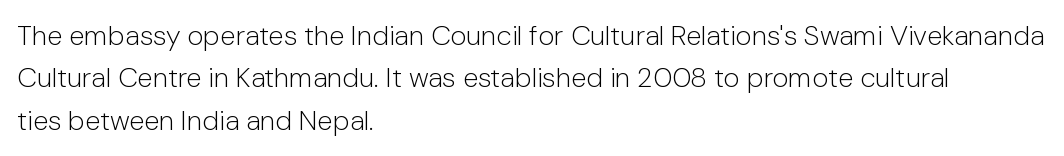
Q: Is the text bold? A: No.
Q: Is the text italic (slanted)? A: No, it is upright.
Q: Is the typeface a serif or a sans-serif typeface? A: Sans-serif.
Q: Is the text underlined? A: No.
Q: How is the paragraph aligned? A: Left-aligned.
Q: Is the spacing between letters normal or unusually wide? A: Normal.
Q: Is the spacing between lines tight, normal or loose? A: Normal.
Q: Width (condensed, normal, or wide)? A: Normal.
Q: Stroke contrast? A: Low.
Q: x-height? A: Medium.
Q: Monospaced? A: No.
